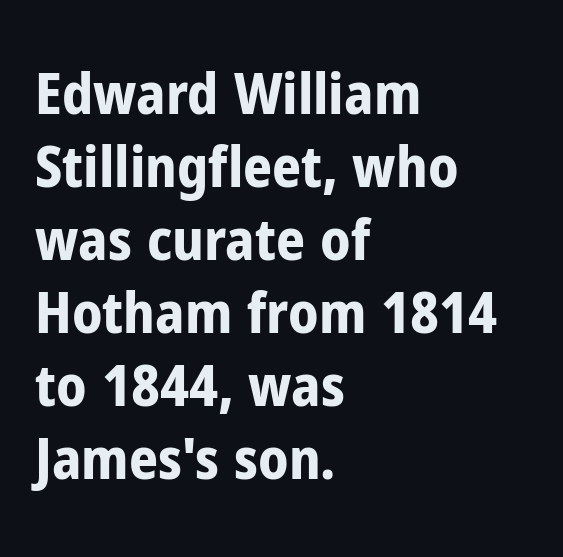
Q: Is the text bold? A: Yes.
Q: Is the text italic (slanted)? A: No, it is upright.
Q: Is the typeface a serif or a sans-serif typeface? A: Sans-serif.
Q: Is the text underlined? A: No.
Q: How is the paragraph aligned? A: Left-aligned.
Q: Is the spacing between letters normal or unusually wide? A: Normal.
Q: Is the spacing between lines tight, normal or loose? A: Normal.
Q: Width (condensed, normal, or wide)? A: Condensed.
Q: Stroke contrast? A: Low.
Q: x-height? A: Medium.
Q: Monospaced? A: No.
